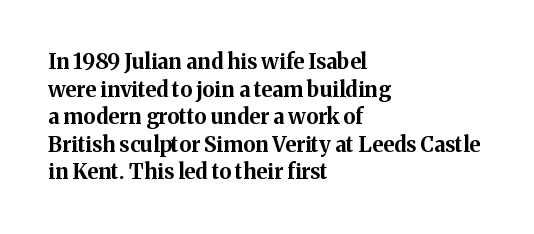
Q: Is the text bold? A: Yes.
Q: Is the text italic (slanted)? A: No, it is upright.
Q: Is the text underlined? A: No.
Q: How is the paragraph aligned? A: Left-aligned.
Q: Is the spacing between letters normal or unusually wide? A: Normal.
Q: Is the spacing between lines tight, normal or loose? A: Normal.
